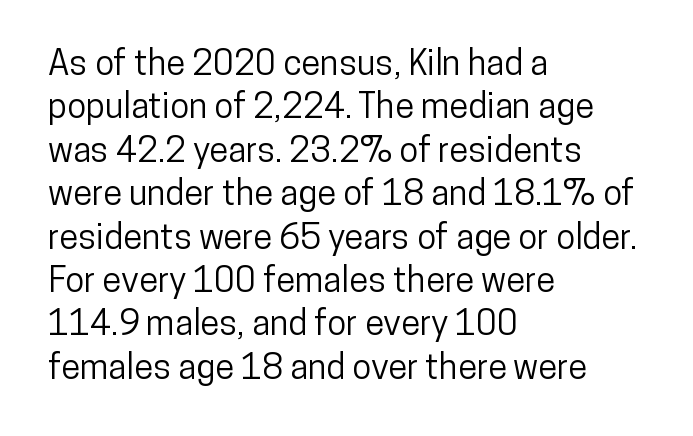
The image shows 35 px condensed sans-serif type, upright; set left-aligned, line spacing 1.24x, normal letter spacing, not underlined; low stroke contrast and a medium x-height.
